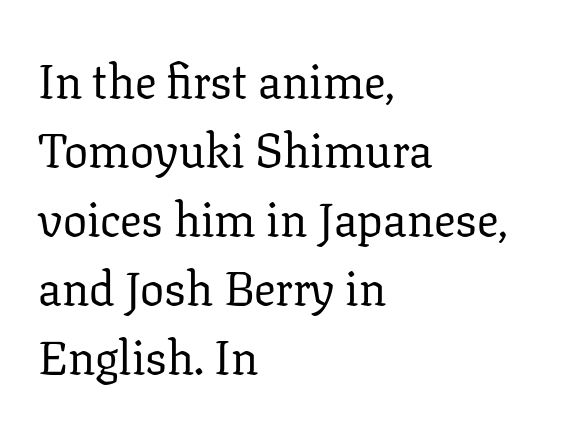
Q: Is the text bold? A: No.
Q: Is the text italic (slanted)? A: No, it is upright.
Q: Is the typeface a serif or a sans-serif typeface? A: Serif.
Q: Is the text underlined? A: No.
Q: How is the paragraph aligned? A: Left-aligned.
Q: Is the spacing between letters normal or unusually wide? A: Normal.
Q: Is the spacing between lines tight, normal or loose? A: Normal.
Q: Width (condensed, normal, or wide)? A: Normal.
Q: Stroke contrast? A: Low.
Q: x-height? A: Medium.
Q: Monospaced? A: No.
